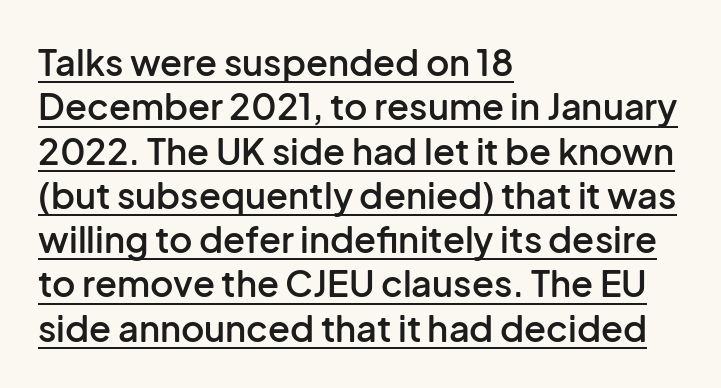
The image shows 36 px semibold sans-serif type, upright; set left-aligned, line spacing 1.23x, normal letter spacing, underlined; low stroke contrast and a medium x-height.
